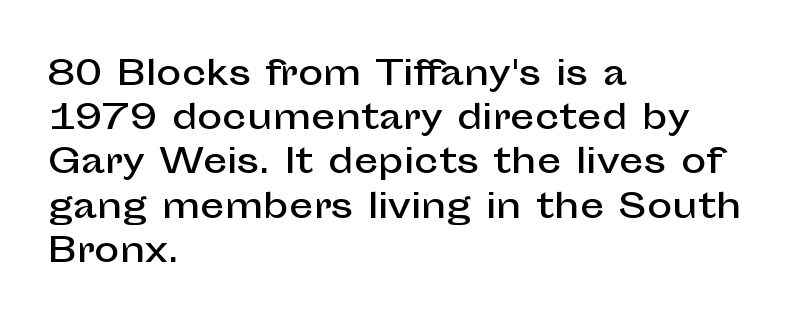
Q: Is the text italic (slanted)? A: No, it is upright.
Q: Is the typeface a serif or a sans-serif typeface? A: Sans-serif.
Q: Is the text underlined? A: No.
Q: How is the paragraph aligned? A: Left-aligned.
Q: Is the spacing between letters normal or unusually wide? A: Normal.
Q: Is the spacing between lines tight, normal or loose? A: Normal.
Q: Width (condensed, normal, or wide)? A: Normal.
Q: Stroke contrast? A: Low.
Q: x-height? A: Medium.
Q: Monospaced? A: No.
